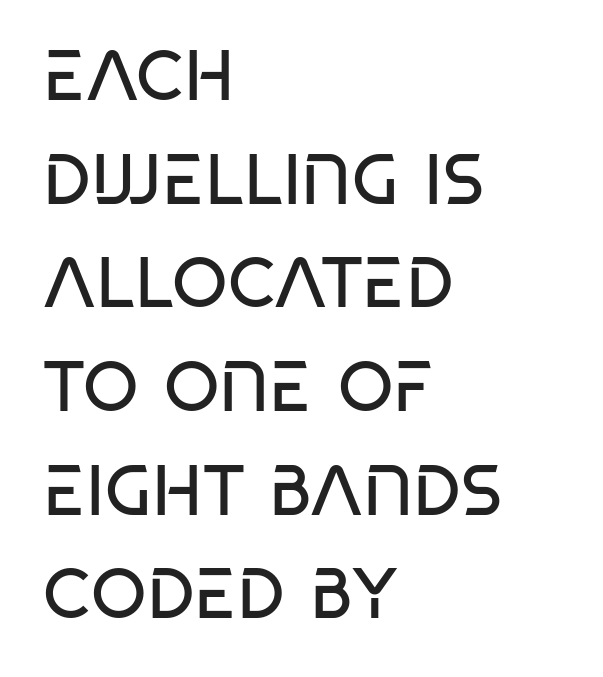
Q: Is the text bold? A: No.
Q: Is the text italic (slanted)? A: No, it is upright.
Q: Is the typeface a serif or a sans-serif typeface? A: Sans-serif.
Q: Is the text underlined? A: No.
Q: How is the paragraph aligned? A: Left-aligned.
Q: Is the spacing between letters normal or unusually wide? A: Normal.
Q: Is the spacing between lines tight, normal or loose? A: Normal.
Q: Width (condensed, normal, or wide)? A: Condensed.
Q: Stroke contrast? A: Low.
Q: x-height? A: Large.
Q: Monospaced? A: No.
